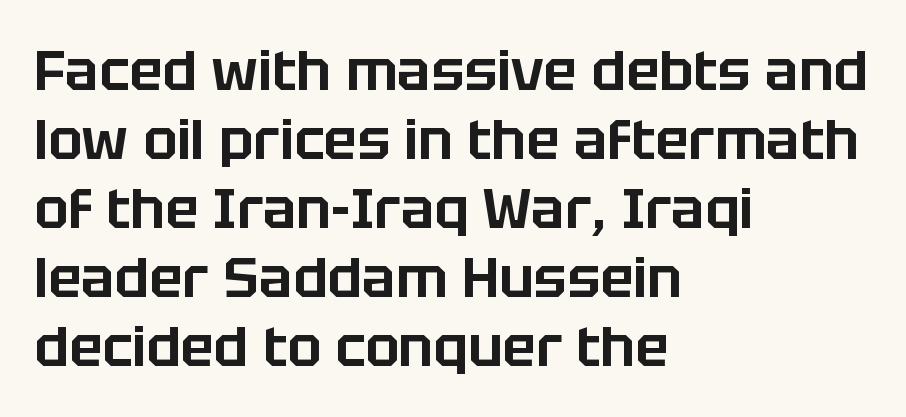
The passage shown is typeset with a sans-serif family. Each letter keeps its own natural width here, so spacing adapts to shape. Caption: standard tracking, unaltered. The zone under the glyphs is completely vacant. A student would call this left alignment; a typographer would say flush left, rag right.
